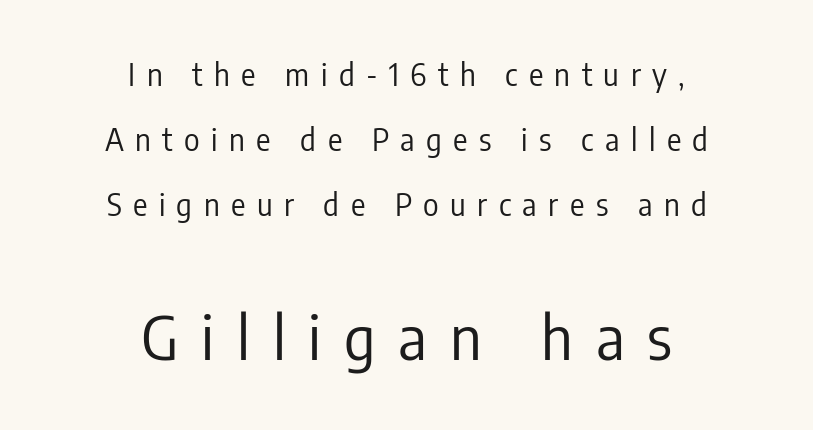
Upright lettering throughout. The face used here is a sans, in the tradition of grotesques and geometrics. Character widths vary here, with narrow letters taking less room than wide ones. The type is letterspaced generously, with wide tracking. Type without underlining.
